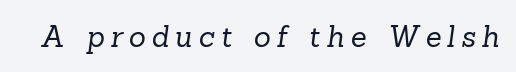
{"serif": "yes", "bold": "no", "weight": "regular", "width": "normal", "stroke_contrast": "low", "x_height": "medium", "monospaced": "no", "underline": "no", "letter_spacing": "wide", "letter_spacing_em": 0.21, "glyph_px": 29}
